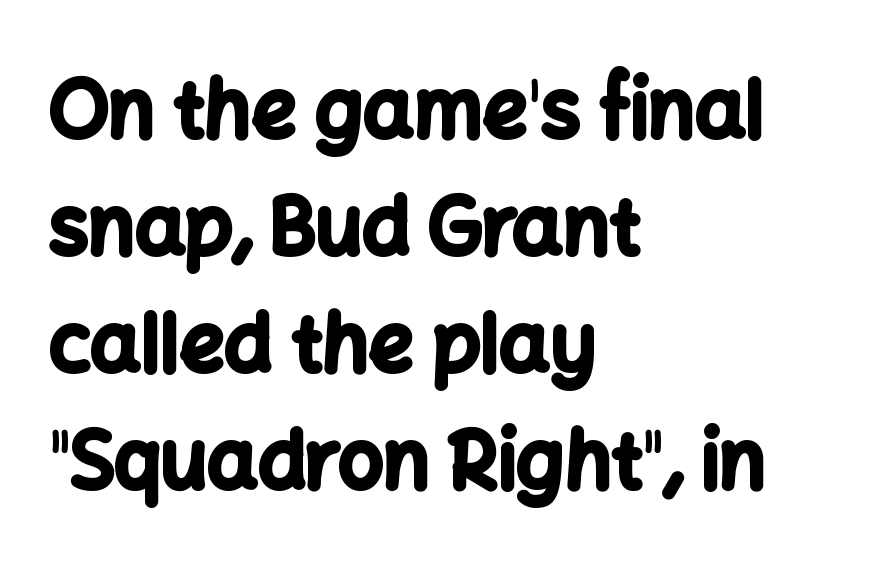
Q: Is the text bold? A: Yes.
Q: Is the text italic (slanted)? A: No, it is upright.
Q: Is the typeface a serif or a sans-serif typeface? A: Sans-serif.
Q: Is the text underlined? A: No.
Q: How is the paragraph aligned? A: Left-aligned.
Q: Is the spacing between letters normal or unusually wide? A: Normal.
Q: Is the spacing between lines tight, normal or loose? A: Normal.
Q: Width (condensed, normal, or wide)? A: Normal.
Q: Stroke contrast? A: Low.
Q: x-height? A: Medium.
Q: Monospaced? A: No.
